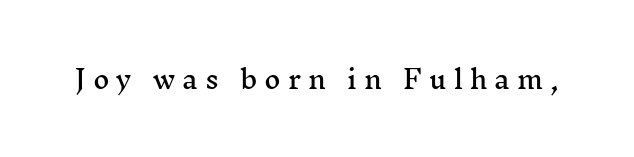
Compared with typical body copy, the letter spacing here is much looser. These lines were composed using upright roman letters. Letters rest on an invisible, unmarked baseline.
